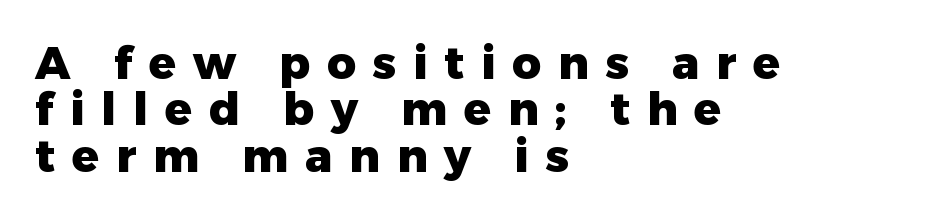
The image shows 45 px heavy sans-serif type, upright; set left-aligned, tight line spacing (1.03x), unusually wide letter spacing (+0.37 em), not underlined; low stroke contrast and a medium x-height.
